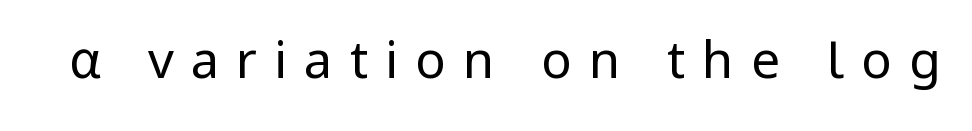
Q: Is the text bold? A: No.
Q: Is the text italic (slanted)? A: No, it is upright.
Q: Is the typeface a serif or a sans-serif typeface? A: Sans-serif.
Q: Is the text underlined? A: No.
Q: Is the spacing between letters normal or unusually wide? A: Unusually wide.
Q: Width (condensed, normal, or wide)? A: Normal.
Q: Stroke contrast? A: Low.
Q: x-height? A: Medium.
Q: Monospaced? A: No.
